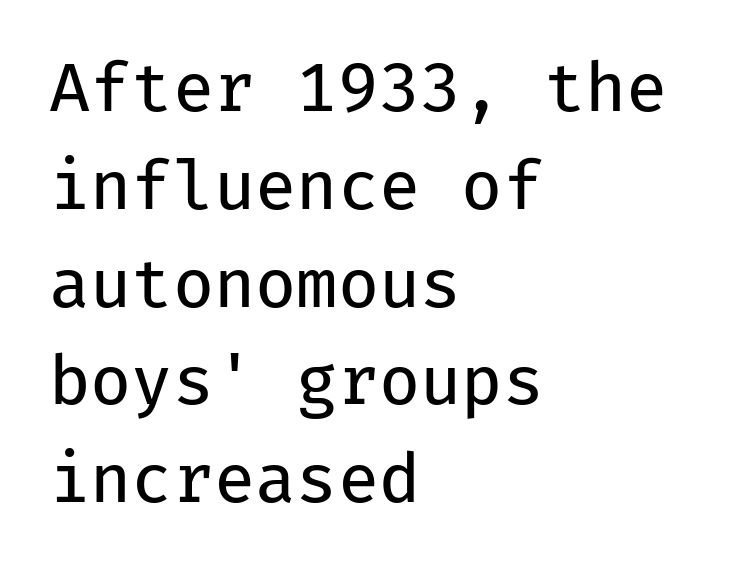
{"serif": "no", "italic": "no", "bold": "no", "weight": "regular", "width": "normal", "stroke_contrast": "low", "x_height": "medium", "monospaced": "yes", "underline": "no", "align": "left", "line_spacing": "normal", "line_spacing_ratio": 1.46, "letter_spacing": "normal", "letter_spacing_em": 0.0, "glyph_px": 67}
